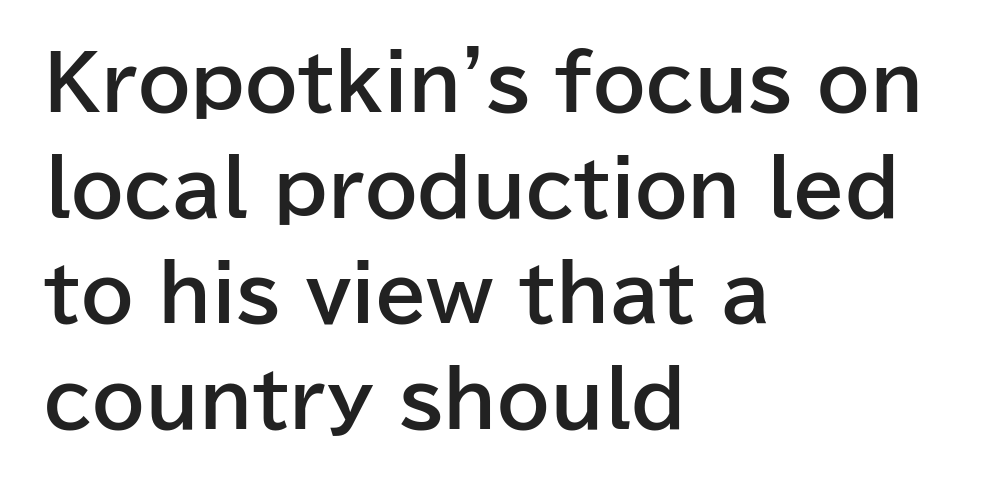
Descender tails drop into unmarked territory. Students, note that the glyphs here touch the page at normal intervals. Notice how thick the strokes are: this is what a full bold looks like. Notice how the stems are strictly vertical — no italics here. The rag falls on the right side of this text block.
